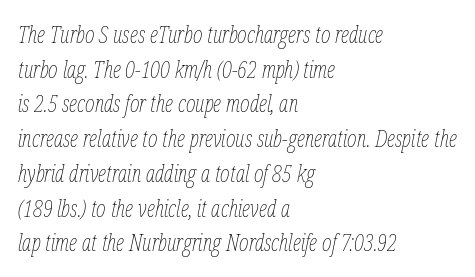
{"italic": "yes", "lean": "right", "slant_degrees": 12, "bold": "no", "underline": "no", "align": "left", "line_spacing": "normal", "line_spacing_ratio": 1.51, "letter_spacing": "normal", "letter_spacing_em": 0.0, "glyph_px": 23}
